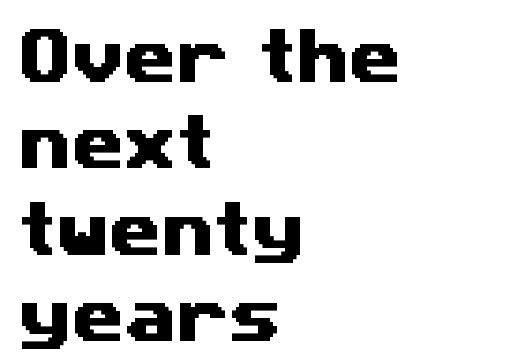
{"serif": "no", "width": "wide", "stroke_contrast": "medium", "x_height": "medium", "monospaced": "no", "underline": "no", "align": "left", "line_spacing": "normal", "line_spacing_ratio": 1.44, "letter_spacing": "normal", "letter_spacing_em": 0.0, "glyph_px": 60}
